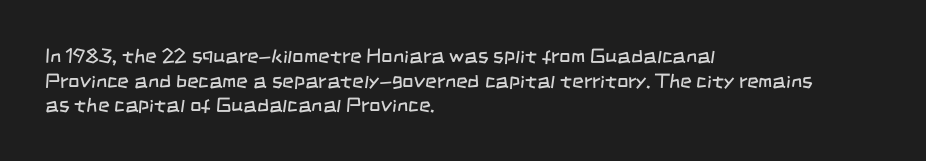
{"bold": "no", "underline": "no", "align": "left", "line_spacing_ratio": 1.23, "letter_spacing": "normal", "letter_spacing_em": 0.0, "glyph_px": 20}
